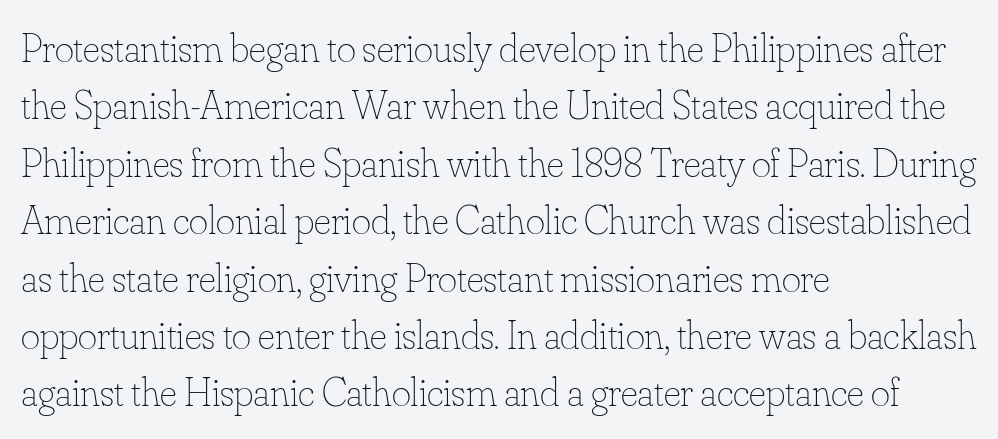
The typesetter chose a ragged-right arrangement here. Is there much room between lines? A standard amount, neither cramped nor airy. Is the type heavy? It reads as light-to-regular instead. Short note: letters normally spaced. Nope, not italic — everything's standing straight. The passage shown is not underscored anywhere.
